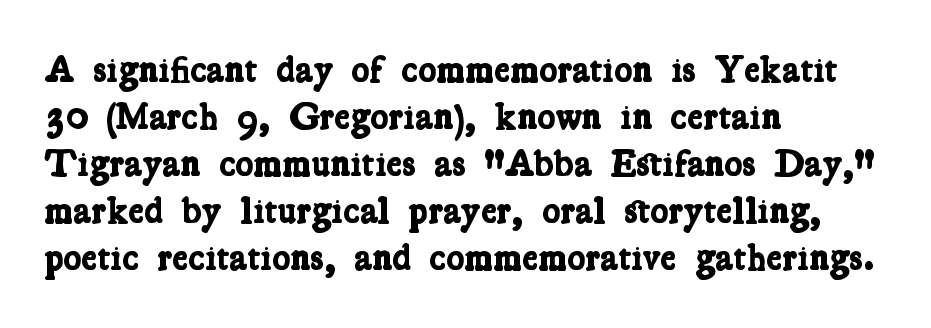
Nobody drew a line under any word here. Each letter keeps its own natural width here, so spacing adapts to shape. Each letter's strokes conclude with small projecting serifs. Set as a true bold cut, around the 700 mark. Teacher's note: observe the even left margin — that is flush-left alignment. The tracking reads as untouched default to a designer's eye.
